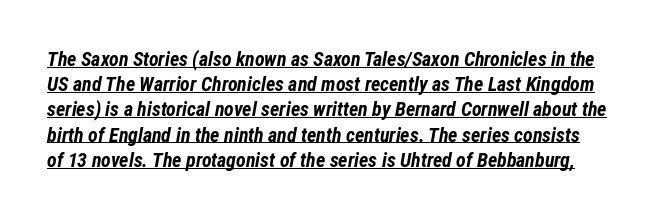
The image shows 20 px bold type, italic (leaning right); set normal line spacing (1.26x), normal letter spacing, underlined.
